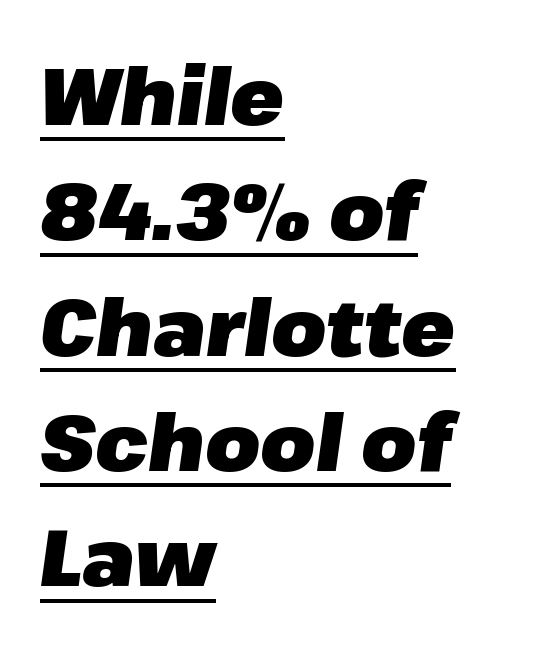
Q: Is the text bold? A: Yes.
Q: Is the text italic (slanted)? A: Yes, it leans right by about 8 degrees.
Q: Is the text underlined? A: Yes.
Q: How is the paragraph aligned? A: Left-aligned.
Q: Is the spacing between letters normal or unusually wide? A: Normal.
Q: Is the spacing between lines tight, normal or loose? A: Normal.
Q: Width (condensed, normal, or wide)? A: Normal.
Q: Stroke contrast? A: Low.
Q: x-height? A: Medium.
Q: Monospaced? A: No.
